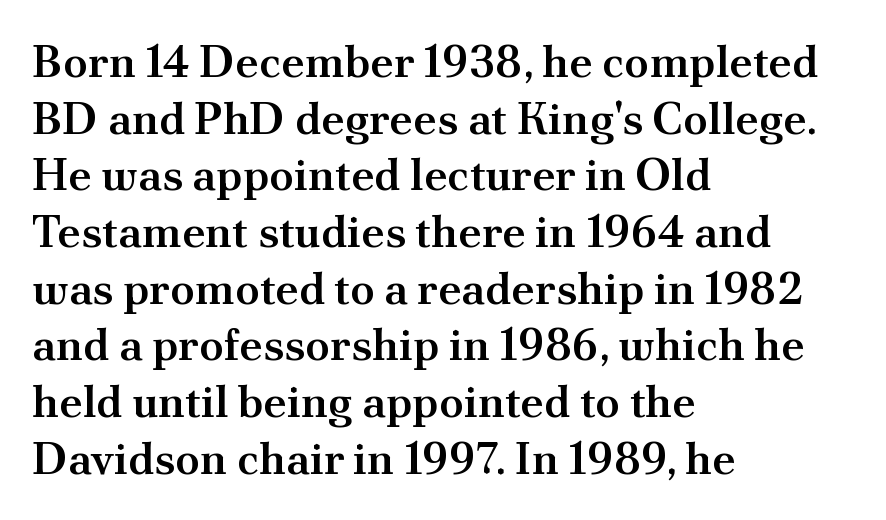
Q: Is the text bold? A: Semi-bold.
Q: Is the text italic (slanted)? A: No, it is upright.
Q: Is the typeface a serif or a sans-serif typeface? A: Serif.
Q: Is the text underlined? A: No.
Q: How is the paragraph aligned? A: Left-aligned.
Q: Is the spacing between letters normal or unusually wide? A: Normal.
Q: Is the spacing between lines tight, normal or loose? A: Normal.
Q: Width (condensed, normal, or wide)? A: Normal.
Q: Stroke contrast? A: Medium.
Q: x-height? A: Small.
Q: Monospaced? A: No.
